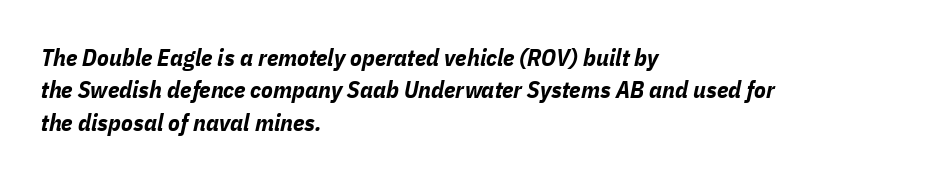
The image shows 24 px bold type, italic (leaning right); set left-aligned, normal line spacing (1.35x), normal letter spacing, not underlined.
